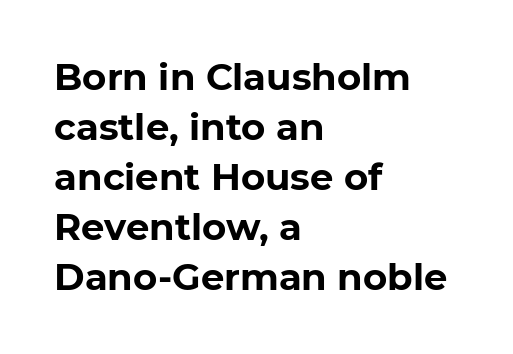
Q: Is the text bold? A: Yes.
Q: Is the text italic (slanted)? A: No, it is upright.
Q: Is the typeface a serif or a sans-serif typeface? A: Sans-serif.
Q: Is the text underlined? A: No.
Q: How is the paragraph aligned? A: Left-aligned.
Q: Is the spacing between letters normal or unusually wide? A: Normal.
Q: Is the spacing between lines tight, normal or loose? A: Normal.
Q: Width (condensed, normal, or wide)? A: Normal.
Q: Stroke contrast? A: Low.
Q: x-height? A: Medium.
Q: Monospaced? A: No.
